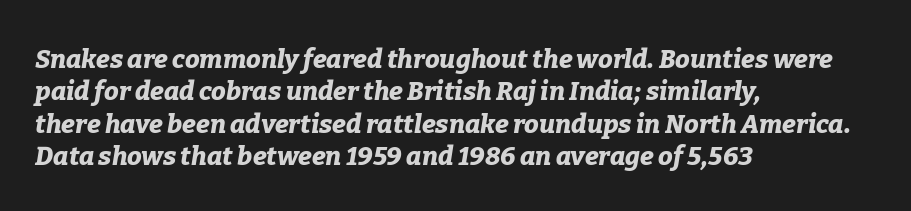
Q: Is the text bold? A: Yes.
Q: Is the text italic (slanted)? A: Yes, it leans right by about 9 degrees.
Q: Is the text underlined? A: No.
Q: How is the paragraph aligned? A: Left-aligned.
Q: Is the spacing between letters normal or unusually wide? A: Normal.
Q: Is the spacing between lines tight, normal or loose? A: Normal.
